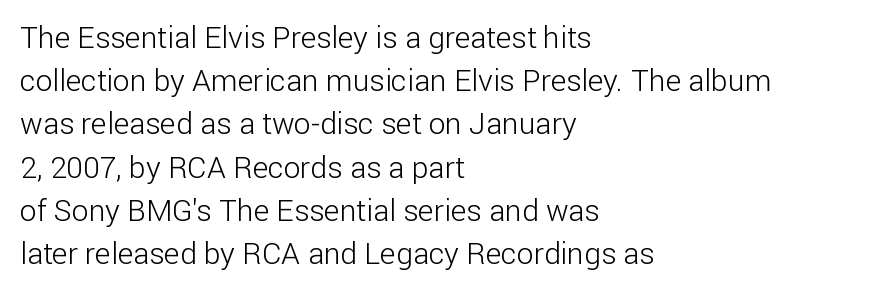
The space beneath each line is pristine and unruled. The lines in this sample share a left origin and differ only in where they stop. The letters stand upright; this is a roman face. Is there much room between lines? A standard amount, neither cramped nor airy. Observe the ordinary spacing: letters are neighbours, not strangers. These lines are composed in type without serifs.
